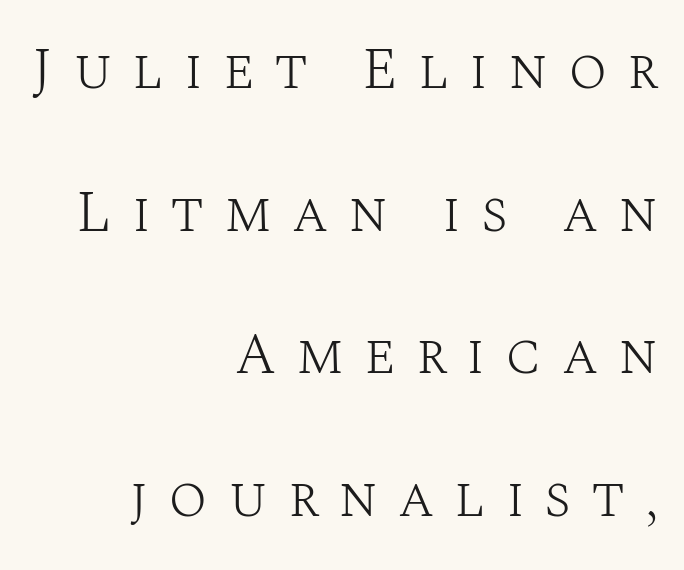
{"serif": "yes", "italic": "no", "bold": "no", "weight": "light", "width": "normal", "stroke_contrast": "medium", "x_height": "large", "monospaced": "no", "underline": "no", "align": "right", "line_spacing": "loose", "line_spacing_ratio": 2.46, "letter_spacing": "wide", "letter_spacing_em": 0.34, "glyph_px": 58}
